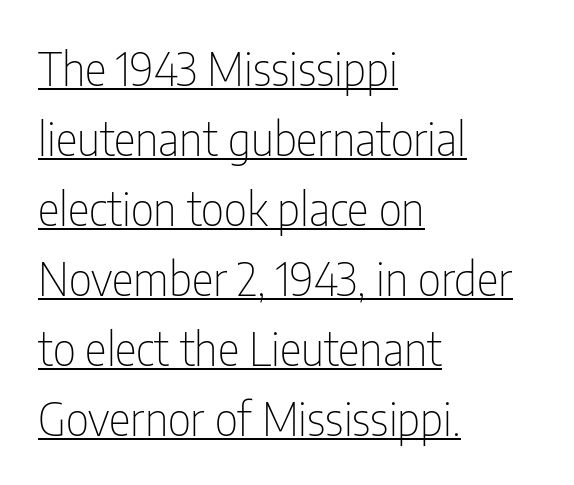
A continuous stroke trails under the words, as in a hyperlink. Think of a printed novel: that variable character pitch is what you see here. The letters look calm and open, with moderate or lighter stems. These lines sit exactly where default settings would place them.
